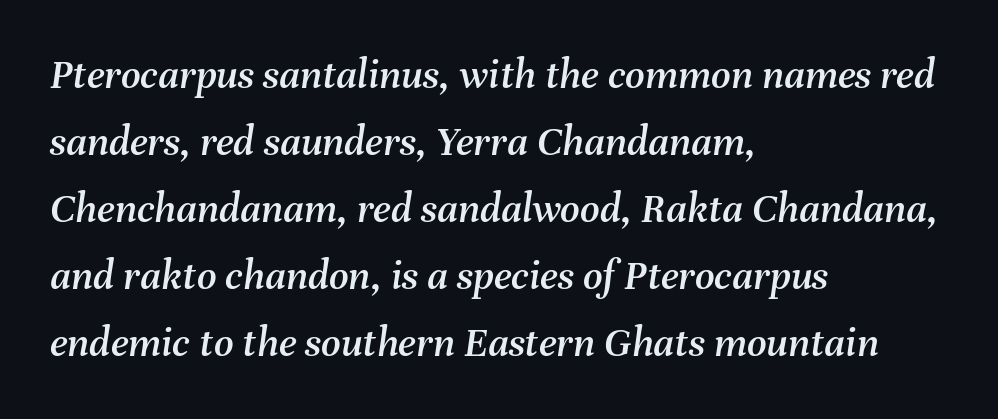
Q: Is the text italic (slanted)? A: Yes, it leans right by about 8 degrees.
Q: Is the text underlined? A: No.
Q: How is the paragraph aligned? A: Left-aligned.
Q: Is the spacing between letters normal or unusually wide? A: Normal.
Q: Is the spacing between lines tight, normal or loose? A: Normal.
Q: Width (condensed, normal, or wide)? A: Normal.
Q: Stroke contrast? A: Medium.
Q: x-height? A: Medium.
Q: Monospaced? A: No.
